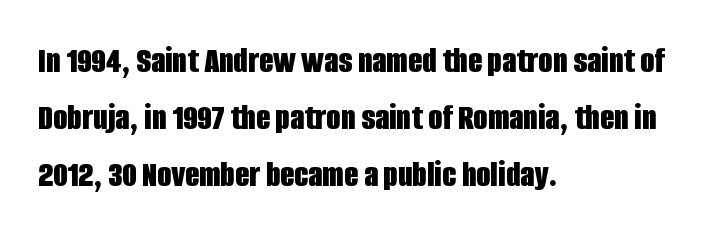
{"serif": "no", "italic": "no", "bold": "yes", "weight": "bold", "width": "condensed", "stroke_contrast": "low", "x_height": "large", "monospaced": "no", "underline": "no", "align": "left", "line_spacing": "normal", "line_spacing_ratio": 1.54, "letter_spacing": "normal", "letter_spacing_em": 0.0, "glyph_px": 37}
